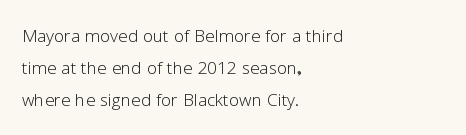
Q: Is the text bold? A: No.
Q: Is the text italic (slanted)? A: No, it is upright.
Q: Is the text underlined? A: No.
Q: How is the paragraph aligned? A: Left-aligned.
Q: Is the spacing between letters normal or unusually wide? A: Normal.
Q: Is the spacing between lines tight, normal or loose? A: Normal.
